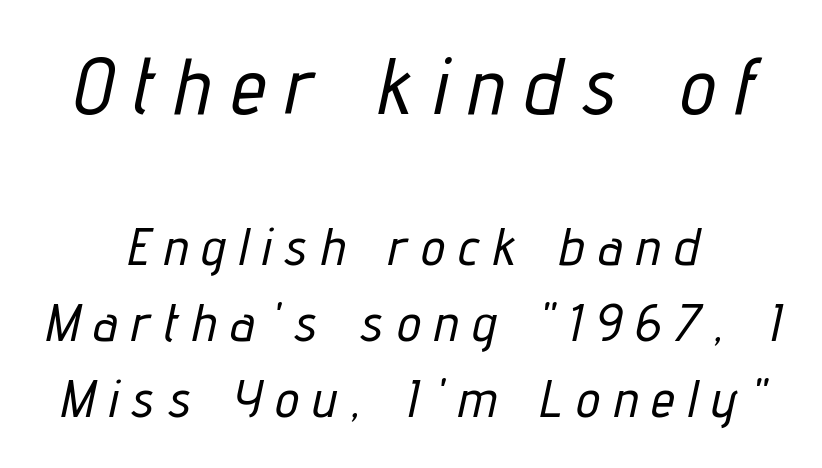
This sample has the flowing, uneven cadence of proportional lettering. The whole block is typeset with a tilt. A bare baseline throughout the passage. If you squint, the top block still reads clearly — it's the larger of the two. In CSS terms this would be text-align: center. Notice how descenders clear the ascenders below comfortably — that's standard leading.
